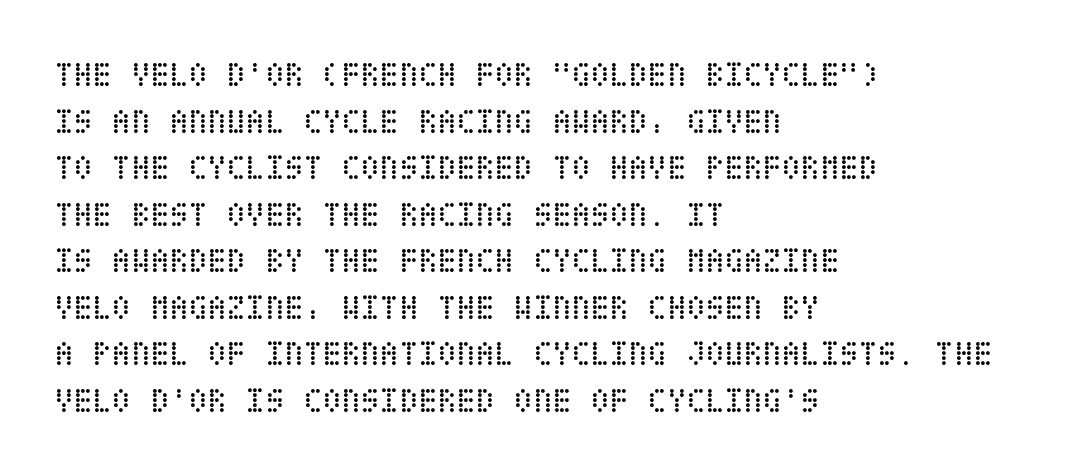
{"italic": "no", "bold": "no", "weight": "regular", "width": "condensed", "stroke_contrast": "low", "x_height": "large", "underline": "no", "align": "left", "line_spacing": "normal", "line_spacing_ratio": 1.33, "letter_spacing": "normal", "letter_spacing_em": 0.0, "glyph_px": 35}
